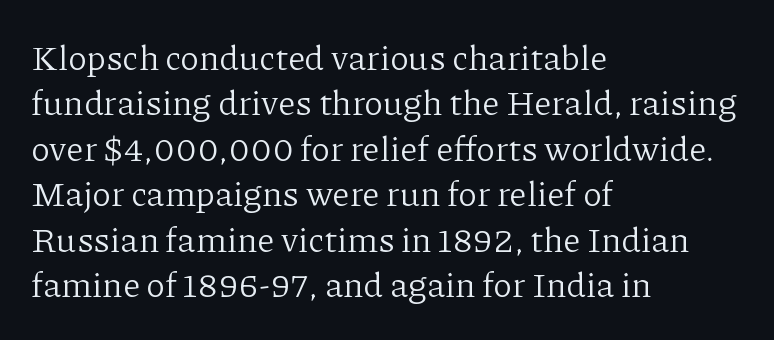
Q: Is the text bold? A: No.
Q: Is the text italic (slanted)? A: No, it is upright.
Q: Is the typeface a serif or a sans-serif typeface? A: Serif.
Q: Is the text underlined? A: No.
Q: How is the paragraph aligned? A: Left-aligned.
Q: Is the spacing between letters normal or unusually wide? A: Normal.
Q: Is the spacing between lines tight, normal or loose? A: Normal.
Q: Width (condensed, normal, or wide)? A: Normal.
Q: Stroke contrast? A: Low.
Q: x-height? A: Medium.
Q: Monospaced? A: No.
